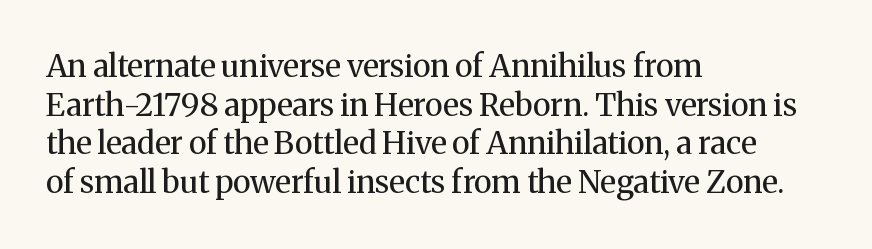
{"serif": "yes", "italic": "no", "bold": "no", "weight": "regular", "width": "normal", "stroke_contrast": "medium", "x_height": "medium", "monospaced": "no", "underline": "no", "align": "left", "line_spacing": "normal", "line_spacing_ratio": 1.25, "letter_spacing": "normal", "letter_spacing_em": 0.0, "glyph_px": 31}
